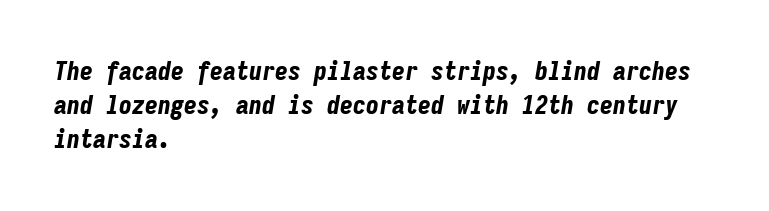
The image shows 26 px bold type, italic (leaning right); set left-aligned, normal line spacing (1.31x), normal letter spacing, not underlined.
